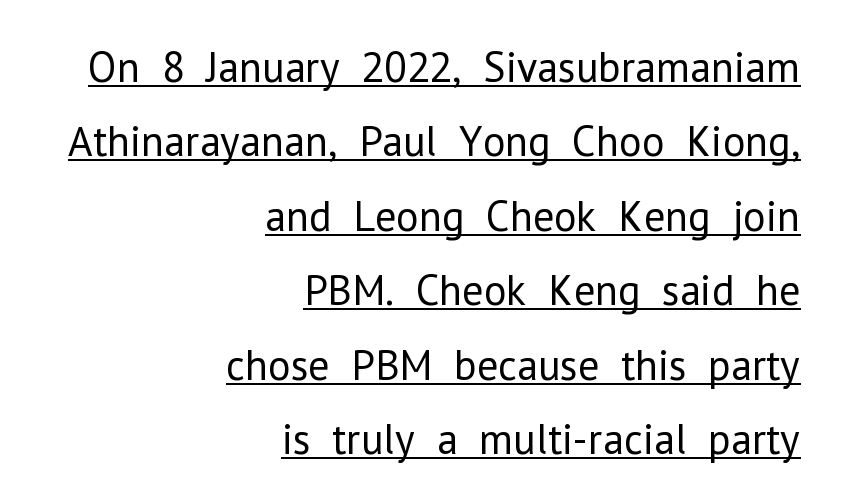
Q: Is the text bold? A: No.
Q: Is the text italic (slanted)? A: No, it is upright.
Q: Is the typeface a serif or a sans-serif typeface? A: Sans-serif.
Q: Is the text underlined? A: Yes.
Q: How is the paragraph aligned? A: Right-aligned.
Q: Is the spacing between letters normal or unusually wide? A: Normal.
Q: Width (condensed, normal, or wide)? A: Normal.
Q: Stroke contrast? A: Low.
Q: x-height? A: Medium.
Q: Monospaced? A: No.
